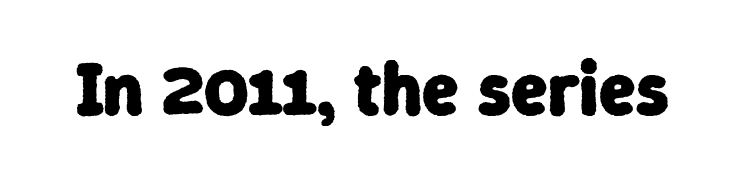
{"serif": "no", "bold": "yes", "weight": "heavy", "width": "normal", "stroke_contrast": "low", "x_height": "medium", "monospaced": "no", "underline": "no", "letter_spacing": "normal", "letter_spacing_em": 0.0, "glyph_px": 75}
